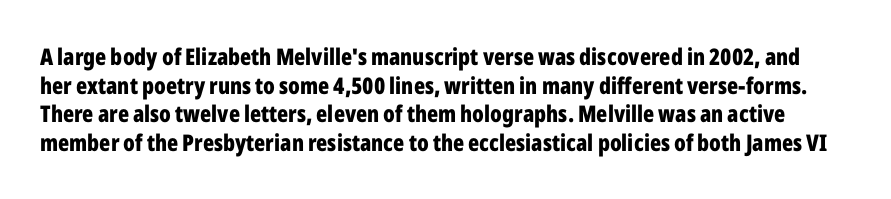
Anything drawn beneath the words? Only blank space. This sample keeps an unexceptional amount of space between lines. The letters are bold, with thick, heavy strokes. Words appear dense and cohesive because spacing is normal. Notice how the stems are strictly vertical — no italics here.
